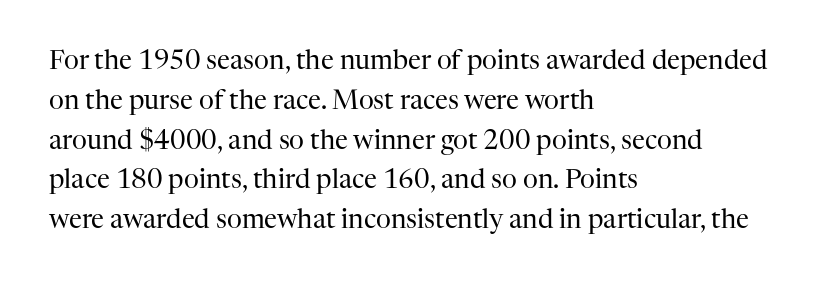
The image shows 26 px text type, upright; set left-aligned, normal line spacing (1.53x), normal letter spacing, not underlined.
